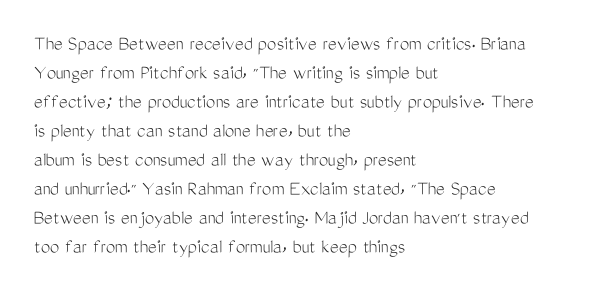
Letters rest on an invisible, unmarked baseline. Heaviness? Minimal to ordinary, like unemphasized prose. The rendering anchors every line to the left-hand side. The line-height multiplier appears to be the usual default.
